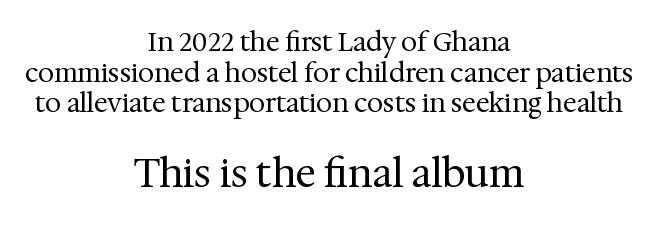
Q: Is the text bold? A: No.
Q: Is the text italic (slanted)? A: No, it is upright.
Q: Is the typeface a serif or a sans-serif typeface? A: Serif.
Q: Is the text underlined? A: No.
Q: How is the paragraph aligned? A: Centered.
Q: Is the spacing between letters normal or unusually wide? A: Normal.
Q: Which block of text is set in a larger size, the first (top) or the second (bottom)? A: The second (bottom) one.
Q: Width (condensed, normal, or wide)? A: Normal.
Q: Stroke contrast? A: Medium.
Q: x-height? A: Medium.
Q: Monospaced? A: No.
